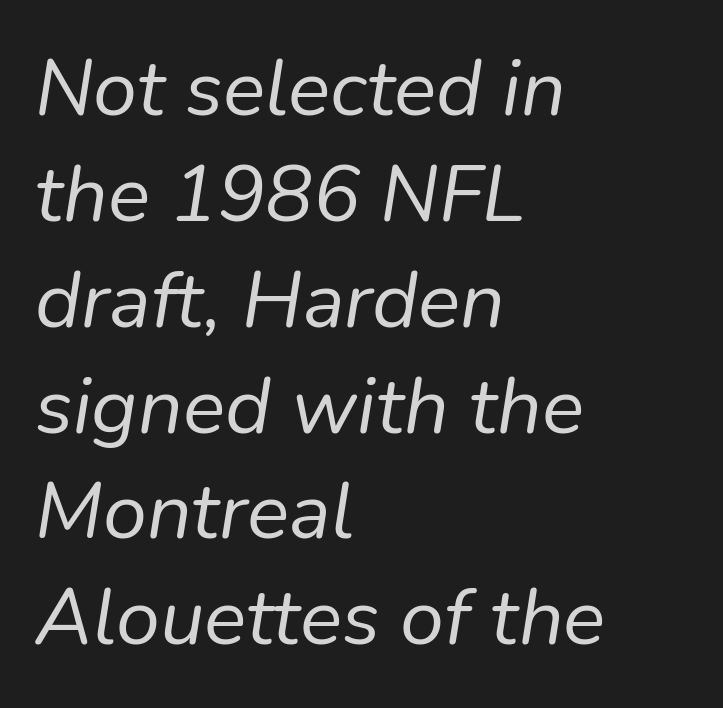
Students, note that the glyphs here touch the page at normal intervals. Words float on clear page, feet unadorned. Evenly set lines give the paragraph a standard silhouette. The typesetter chose a ragged-right arrangement here.
